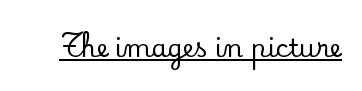
The image shows 25 px text type, upright; set normal letter spacing, underlined.
